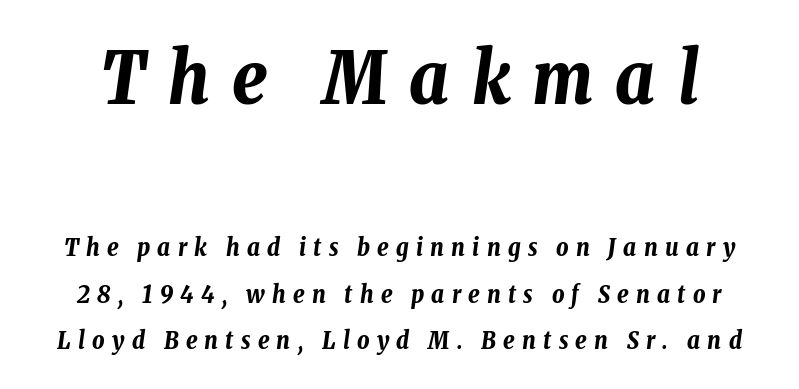
The glyphs have the mass of a bold cut. The more generous point size was reserved for the upper chunk. You could not count columns in this text — the font is proportionally spaced. Slant detected: the letters are inclined.
